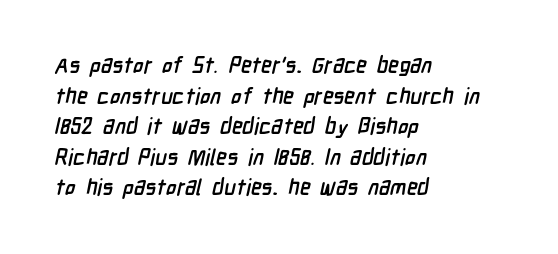
{"bold": "yes", "underline": "no", "align": "left", "line_spacing": "normal", "line_spacing_ratio": 1.39, "letter_spacing": "normal", "letter_spacing_em": 0.0, "glyph_px": 22}
